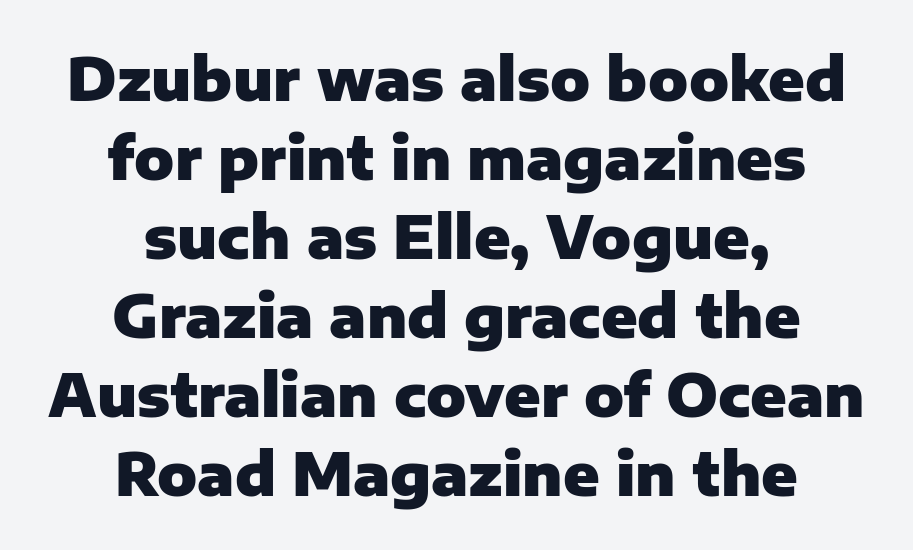
The image shows 59 px heavy sans-serif type, upright; set centered, normal line spacing (1.34x), normal letter spacing, not underlined; low stroke contrast and a medium x-height.
